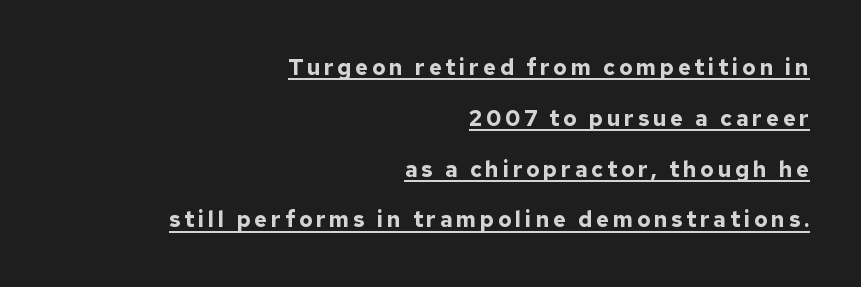
The image shows 22 px bold type, upright; set right-aligned, loose line spacing (2.31x), underlined.
